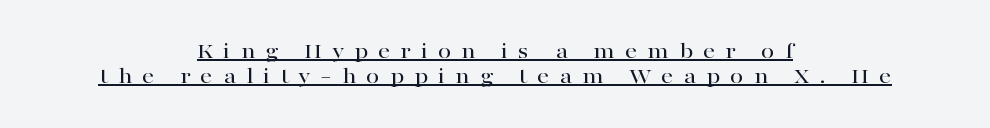
The image shows 24 px text type, upright; set centered, tight line spacing (1.05x), unusually wide letter spacing (+0.41 em), underlined.
